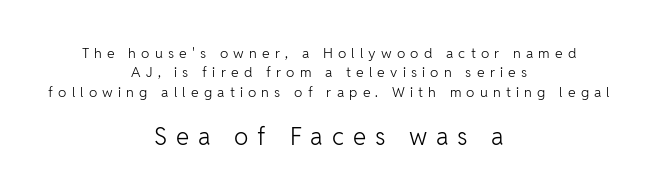
Q: Is the text bold? A: No.
Q: Is the text italic (slanted)? A: No, it is upright.
Q: Is the text underlined? A: No.
Q: How is the paragraph aligned? A: Centered.
Q: Is the spacing between letters normal or unusually wide? A: Unusually wide.
Q: Is the spacing between lines tight, normal or loose? A: Normal.
Q: Which block of text is set in a larger size, the first (top) or the second (bottom)? A: The second (bottom) one.
